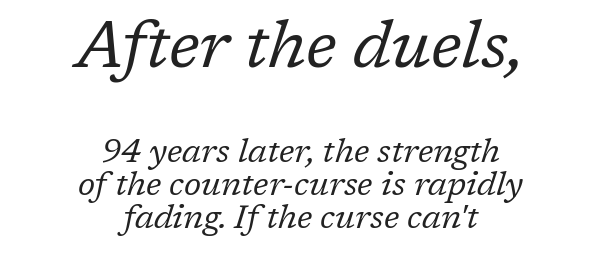
Q: Is the text bold? A: No.
Q: Is the text italic (slanted)? A: Yes, it leans right by about 17 degrees.
Q: Is the typeface a serif or a sans-serif typeface? A: Serif.
Q: Is the text underlined? A: No.
Q: How is the paragraph aligned? A: Centered.
Q: Is the spacing between letters normal or unusually wide? A: Normal.
Q: Is the spacing between lines tight, normal or loose? A: Tight.
Q: Which block of text is set in a larger size, the first (top) or the second (bottom)? A: The first (top) one.
Q: Width (condensed, normal, or wide)? A: Normal.
Q: Stroke contrast? A: Low.
Q: x-height? A: Medium.
Q: Monospaced? A: No.
